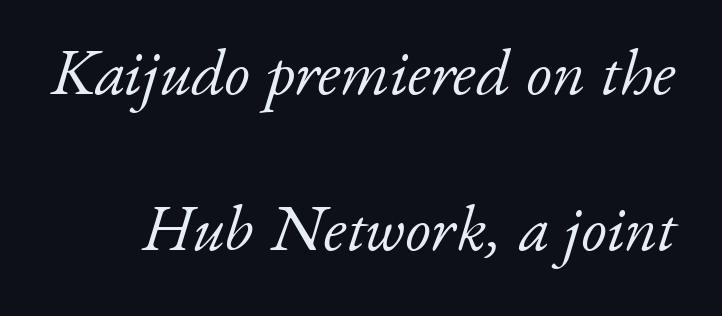
A typesetter would call this proportional, since set widths differ per character. This rendering features lettering with no underline. Think standard paragraph weight, or any step lighter than that. Unlike a clean sans, this face finishes its strokes with serifs.
